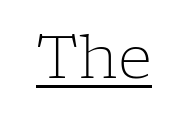
The image shows 60 px light serif type, upright; set normal letter spacing, underlined; low stroke contrast and a medium x-height.
